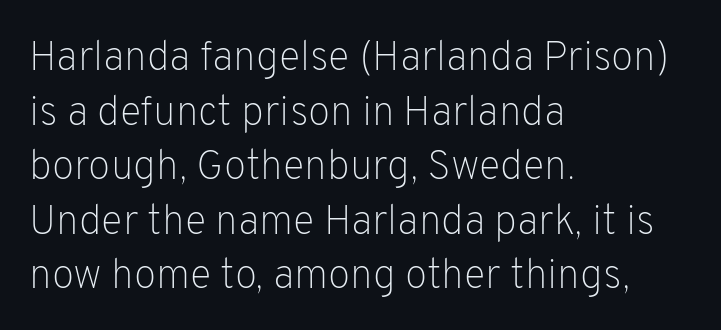
The image shows 41 px light sans-serif type, upright; set left-aligned, normal line spacing (1.33x), normal letter spacing, not underlined; low stroke contrast and a medium x-height.
